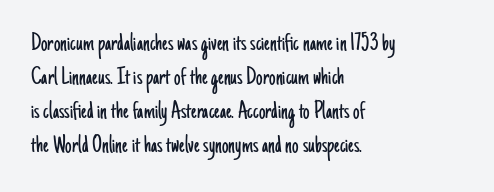
{"italic": "no", "bold": "no", "underline": "no", "align": "left", "line_spacing": "normal", "line_spacing_ratio": 1.31, "letter_spacing": "normal", "letter_spacing_em": 0.0, "glyph_px": 26}
